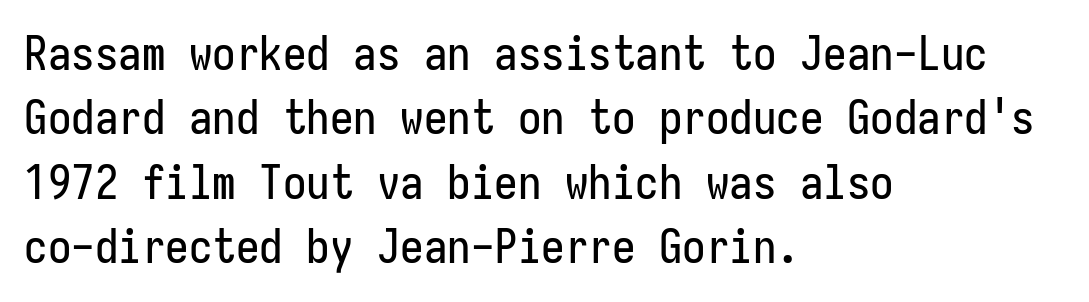
Characters remain perfectly vertical along every line. Underline: absent. A normal amount of white space separates one row of letters from the next. Typeset ragged right — the left edge is the straight one. Serifs: no, the terminals of the letterforms are clean.
